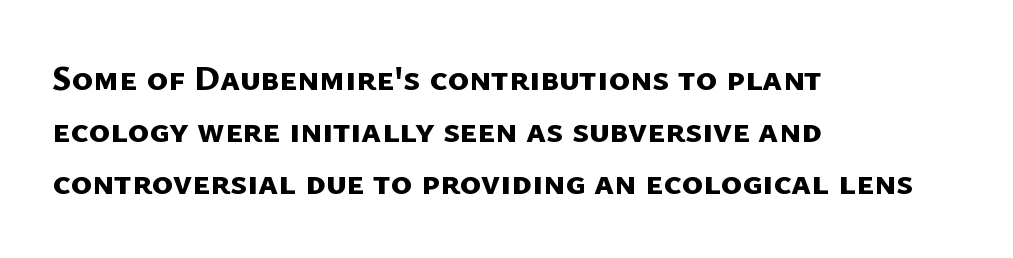
Q: Is the text bold? A: Yes.
Q: Is the typeface a serif or a sans-serif typeface? A: Sans-serif.
Q: Is the text underlined? A: No.
Q: How is the paragraph aligned? A: Left-aligned.
Q: Is the spacing between letters normal or unusually wide? A: Normal.
Q: Is the spacing between lines tight, normal or loose? A: Normal.
Q: Width (condensed, normal, or wide)? A: Normal.
Q: Stroke contrast? A: Low.
Q: x-height? A: Medium.
Q: Monospaced? A: No.
